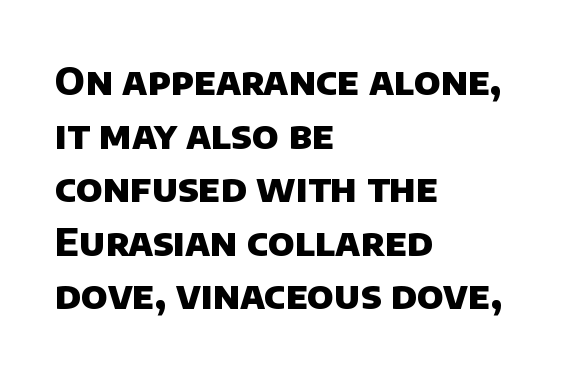
Q: Is the text bold? A: Yes.
Q: Is the typeface a serif or a sans-serif typeface? A: Sans-serif.
Q: Is the text underlined? A: No.
Q: How is the paragraph aligned? A: Left-aligned.
Q: Is the spacing between letters normal or unusually wide? A: Normal.
Q: Is the spacing between lines tight, normal or loose? A: Normal.
Q: Width (condensed, normal, or wide)? A: Normal.
Q: Stroke contrast? A: Low.
Q: x-height? A: Large.
Q: Monospaced? A: No.
